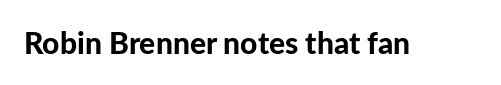
The specimen reads as upright at a glance. In terms of letterform style, serifs are entirely absent. What stands out about the letter spacing? Nothing — it is the standard amount. Chunky letters — that's bold for sure. Proportional: the letters do not fall into vertical columns. Check under the words: just untouched page.
